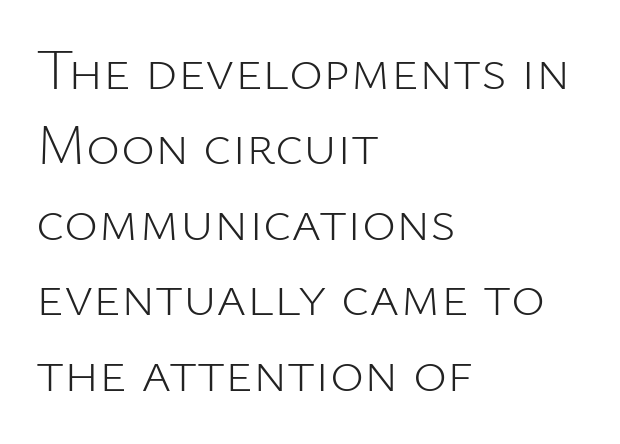
Just letters on the line, the space beneath them empty. The lines are quadded left. The typesetting does not lean heavy: it is not bold. It's the straight-up-and-down kind of type.
